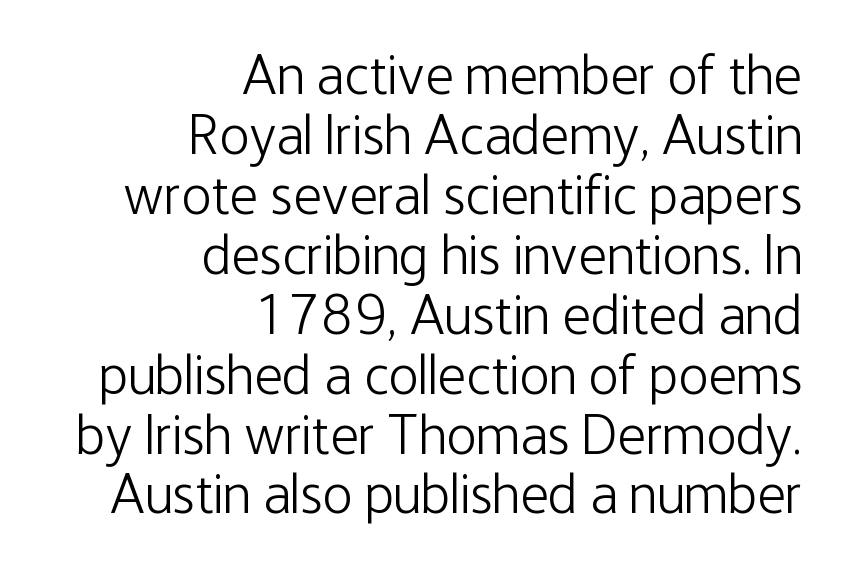
{"serif": "no", "italic": "no", "bold": "no", "weight": "light", "width": "condensed", "stroke_contrast": "low", "x_height": "medium", "monospaced": "no", "underline": "no", "align": "right", "line_spacing": "tight", "line_spacing_ratio": 1.07, "letter_spacing": "normal", "letter_spacing_em": 0.0, "glyph_px": 56}
